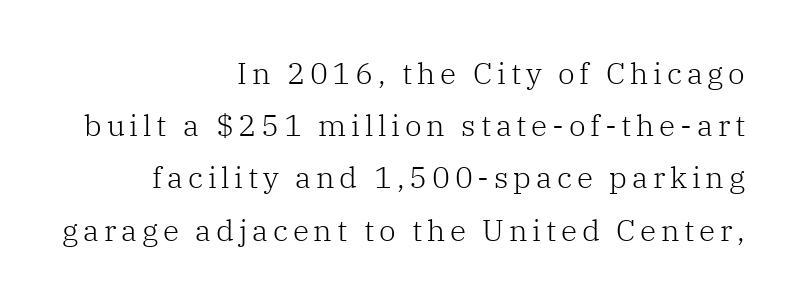
{"serif": "yes", "italic": "no", "bold": "no", "weight": "light", "width": "normal", "stroke_contrast": "low", "x_height": "medium", "monospaced": "no", "underline": "no", "align": "right", "line_spacing_ratio": 1.74, "glyph_px": 30}
